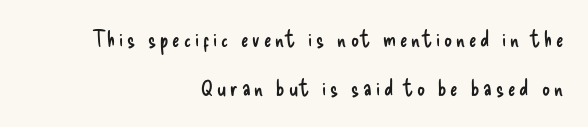
Stroke thickness stays within the range of a standard reading face or lighter. These lines stand farther apart than default settings would place them. Horizontally, the lines are justified to the trailing edge only. Check under the words: just untouched page. Unlike italic type, these characters show no tilt at all.
